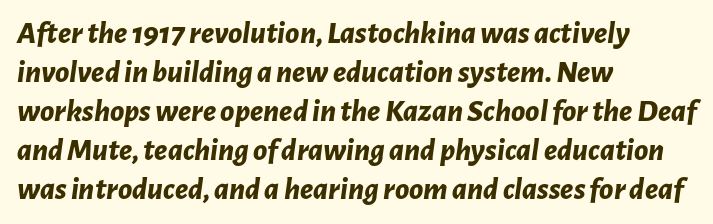
The setting favours the left margin, as ordinary paragraphs usually do. Letters rest on an invisible, unmarked baseline. Compared with an ordinary text face, these strokes are far heavier — a full bold. The passage shown leans; its letterforms are oblique.
